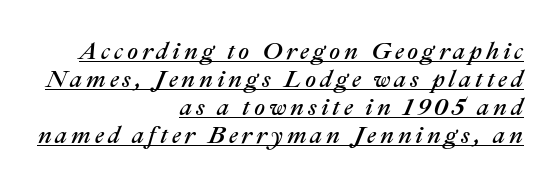
The image shows 24 px text type, italic (leaning right); set right-aligned, line spacing 1.17x, underlined.
